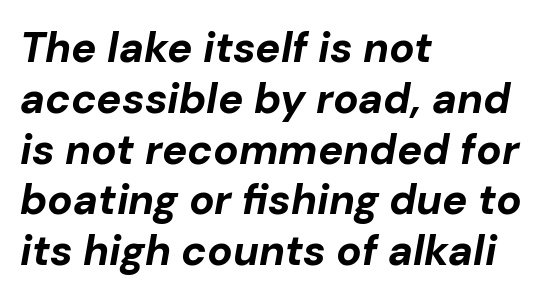
Q: Is the text bold? A: Yes.
Q: Is the text italic (slanted)? A: Yes, it leans right by about 10 degrees.
Q: Is the text underlined? A: No.
Q: How is the paragraph aligned? A: Left-aligned.
Q: Is the spacing between letters normal or unusually wide? A: Normal.
Q: Width (condensed, normal, or wide)? A: Normal.
Q: Stroke contrast? A: Low.
Q: x-height? A: Medium.
Q: Monospaced? A: No.
